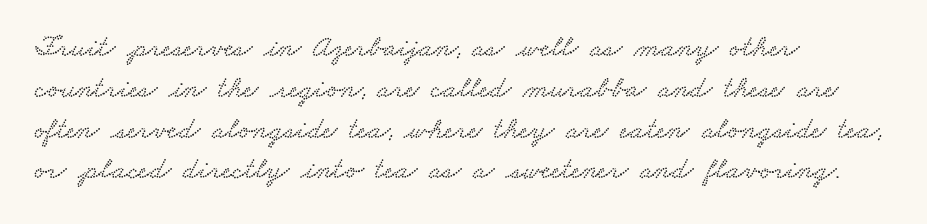
This sample has the flowing, uneven cadence of proportional lettering. Horizontal alignment here is leftward, the default for most running prose. Standard letterfit; no display-style spreading of the glyphs. Unmarked baselines from the first word to the last.
